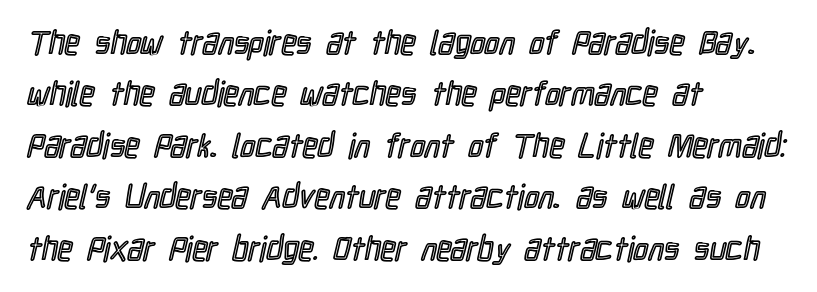
Leading matches the norm, producing a regular column. Is the letter spacing exaggerated? No — it looks like the ordinary default. Spacing verdict: proportional, widths tailored to each character. Only glyphs here, with clear space below each row. Teacher's note: observe the even left margin — that is flush-left alignment.
